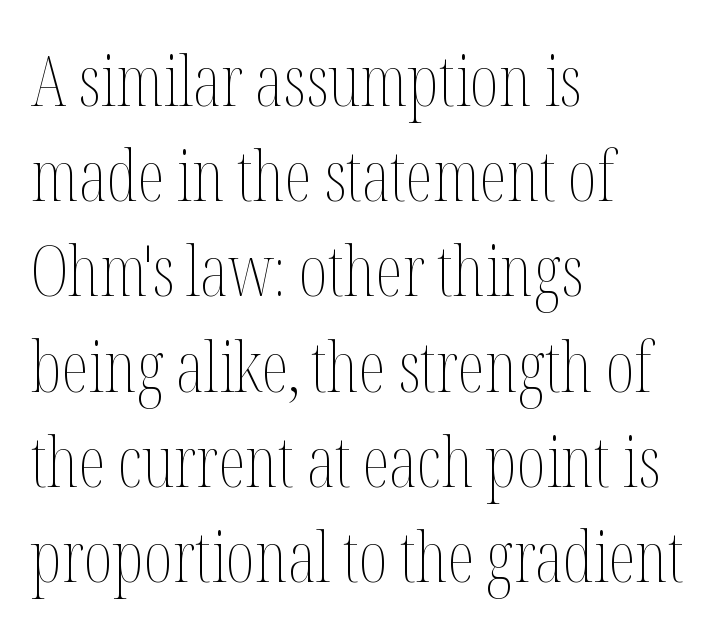
The image shows 70 px thin, condensed type, upright; set left-aligned, normal line spacing (1.36x), normal letter spacing, not underlined; medium stroke contrast and a medium x-height.
